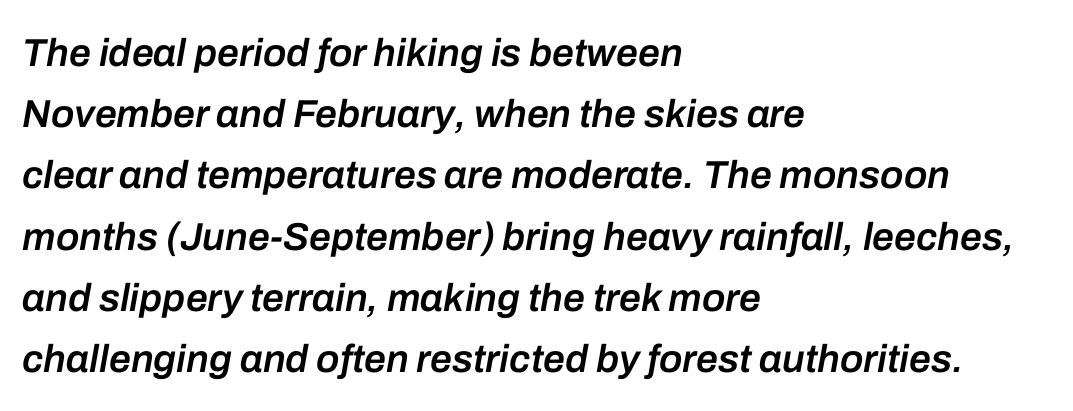
Q: Is the text bold? A: Semi-bold.
Q: Is the text italic (slanted)? A: Yes, it leans right by about 10 degrees.
Q: Is the text underlined? A: No.
Q: How is the paragraph aligned? A: Left-aligned.
Q: Is the spacing between letters normal or unusually wide? A: Normal.
Q: Is the spacing between lines tight, normal or loose? A: Normal.
Q: Width (condensed, normal, or wide)? A: Normal.
Q: Stroke contrast? A: Low.
Q: x-height? A: Medium.
Q: Monospaced? A: No.
